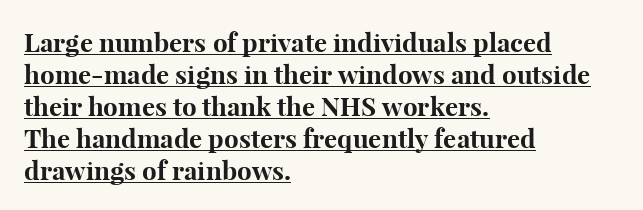
{"italic": "no", "bold": "yes", "underline": "yes", "align": "left", "line_spacing_ratio": 1.23, "letter_spacing": "normal", "letter_spacing_em": 0.0, "glyph_px": 26}
